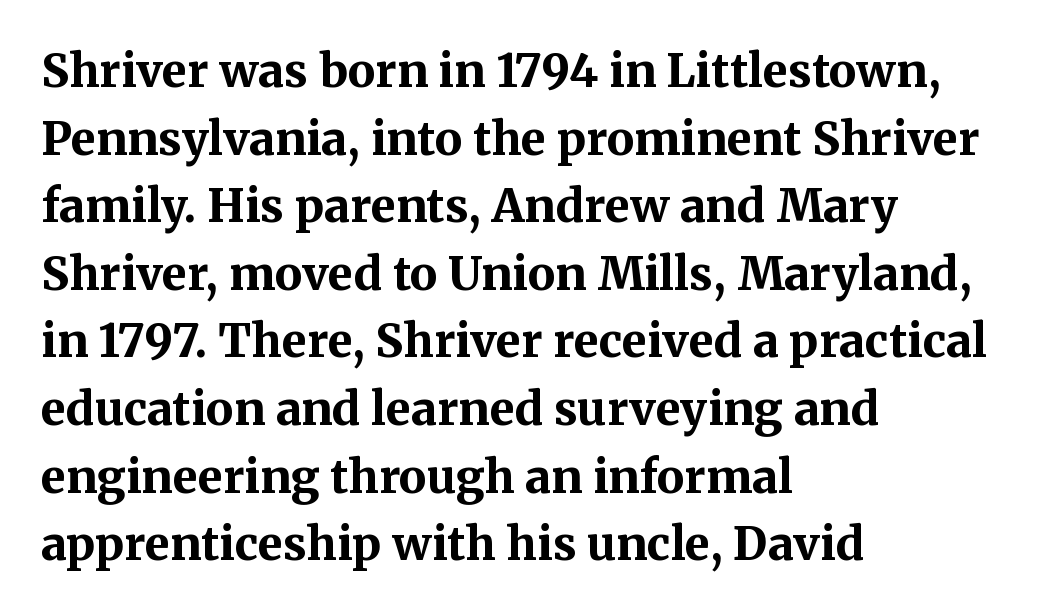
{"serif": "yes", "italic": "no", "bold": "yes", "weight": "bold", "width": "normal", "stroke_contrast": "medium", "x_height": "medium", "monospaced": "no", "underline": "no", "align": "left", "line_spacing": "normal", "line_spacing_ratio": 1.47, "letter_spacing": "normal", "letter_spacing_em": 0.0, "glyph_px": 46}
